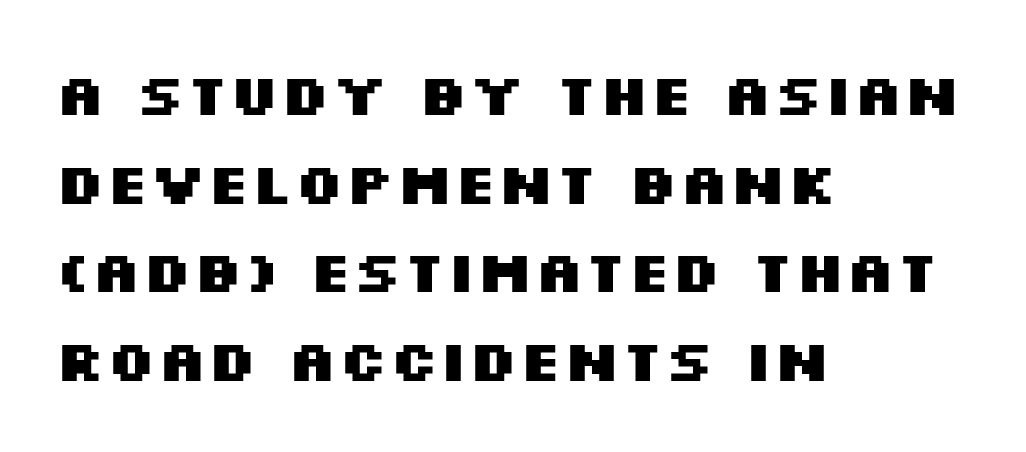
Q: Is the text bold? A: Yes.
Q: Is the text italic (slanted)? A: No, it is upright.
Q: Is the typeface a serif or a sans-serif typeface? A: Sans-serif.
Q: Is the text underlined? A: No.
Q: How is the paragraph aligned? A: Left-aligned.
Q: Is the spacing between letters normal or unusually wide? A: Normal.
Q: Is the spacing between lines tight, normal or loose? A: Normal.
Q: Width (condensed, normal, or wide)? A: Wide.
Q: Stroke contrast? A: Medium.
Q: x-height? A: Large.
Q: Monospaced? A: No.
